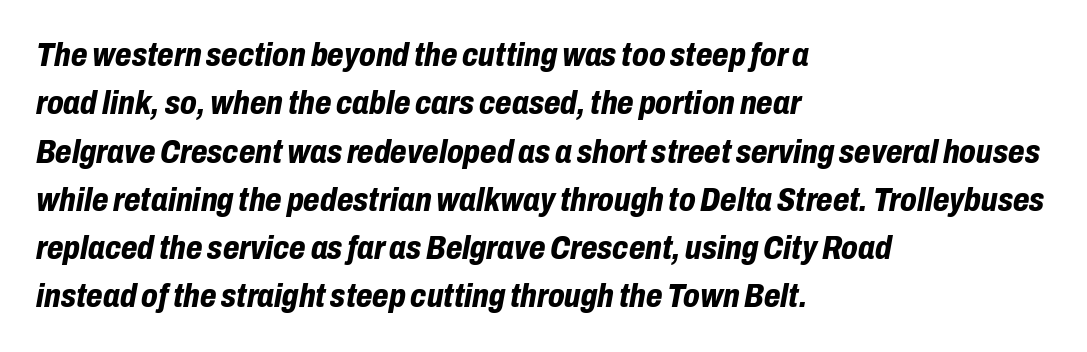
The image shows 34 px bold, condensed type, italic (leaning right); set left-aligned, normal line spacing (1.42x), normal letter spacing, not underlined; low stroke contrast and a medium x-height.
